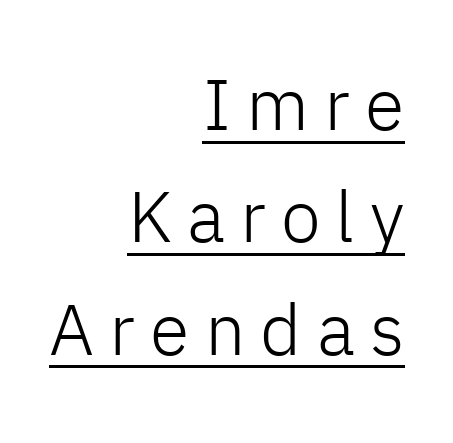
The image shows 72 px light sans-serif type, upright; set right-aligned, normal line spacing (1.56x), unusually wide letter spacing (+0.21 em), underlined; low stroke contrast and a medium x-height.
